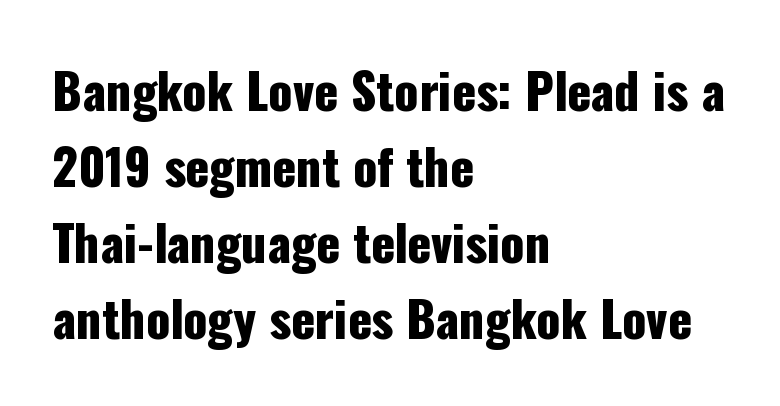
{"serif": "no", "italic": "no", "width": "condensed", "stroke_contrast": "low", "x_height": "medium", "monospaced": "no", "underline": "no", "align": "left", "line_spacing": "normal", "line_spacing_ratio": 1.55, "letter_spacing": "normal", "letter_spacing_em": 0.0, "glyph_px": 49}
